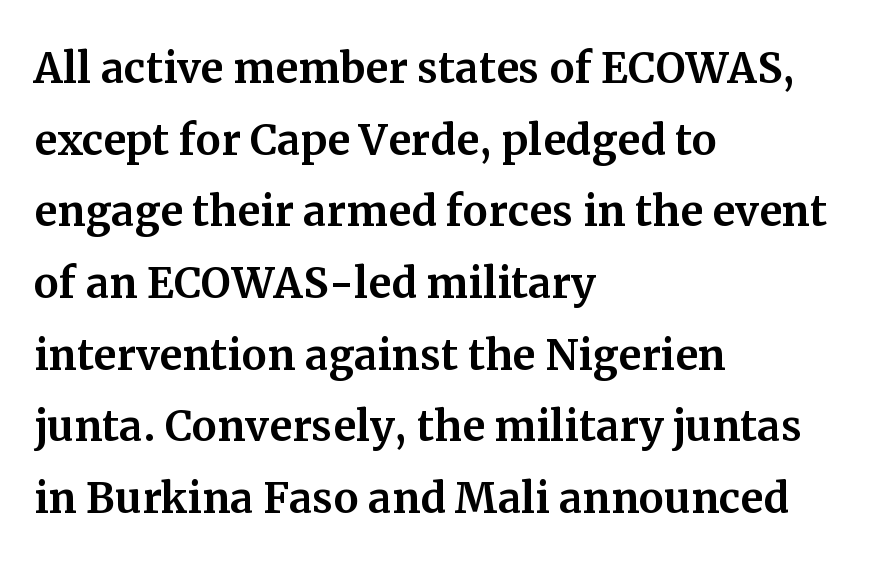
The image shows 56 px serif type, upright; set left-aligned, normal line spacing (1.28x), normal letter spacing, not underlined; medium stroke contrast and a medium x-height.
